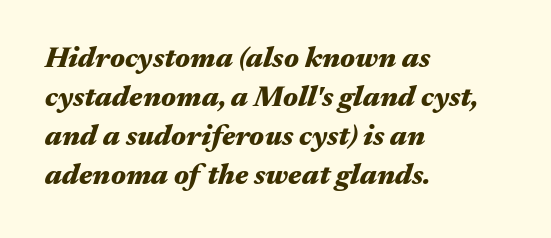
Q: Is the text bold? A: Yes.
Q: Is the text italic (slanted)? A: Yes, it leans right by about 17 degrees.
Q: Is the text underlined? A: No.
Q: How is the paragraph aligned? A: Left-aligned.
Q: Is the spacing between letters normal or unusually wide? A: Normal.
Q: Is the spacing between lines tight, normal or loose? A: Normal.
Q: Width (condensed, normal, or wide)? A: Wide.
Q: Stroke contrast? A: Medium.
Q: x-height? A: Medium.
Q: Monospaced? A: No.
